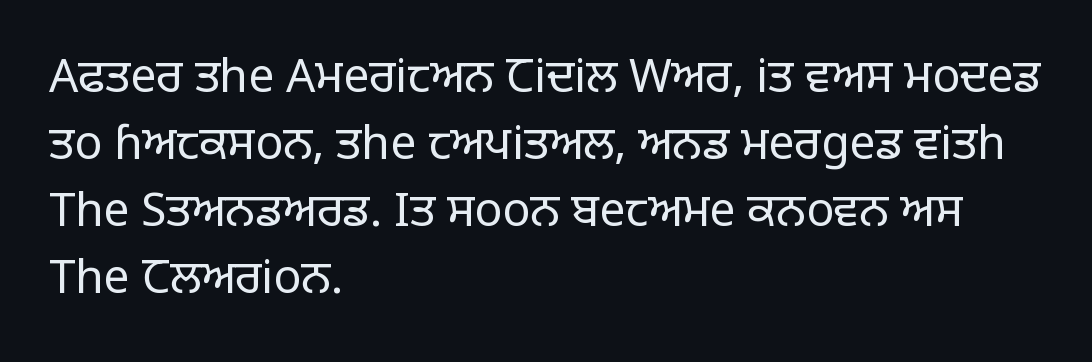
Q: Is the text bold? A: No.
Q: Is the text italic (slanted)? A: No, it is upright.
Q: Is the typeface a serif or a sans-serif typeface? A: Sans-serif.
Q: Is the text underlined? A: No.
Q: How is the paragraph aligned? A: Left-aligned.
Q: Is the spacing between letters normal or unusually wide? A: Normal.
Q: Is the spacing between lines tight, normal or loose? A: Normal.
Q: Width (condensed, normal, or wide)? A: Normal.
Q: Stroke contrast? A: Low.
Q: x-height? A: Large.
Q: Monospaced? A: No.
